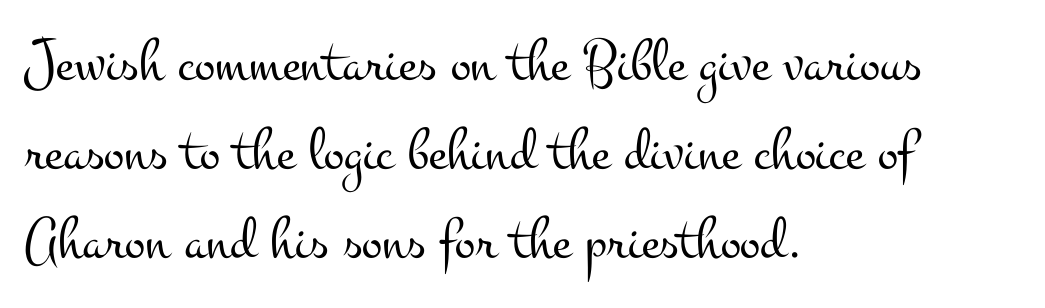
{"serif": "yes", "bold": "no", "weight": "light", "width": "wide", "stroke_contrast": "medium", "x_height": "small", "monospaced": "no", "underline": "no", "align": "left", "line_spacing": "normal", "line_spacing_ratio": 1.46, "letter_spacing": "normal", "letter_spacing_em": 0.0, "glyph_px": 61}
